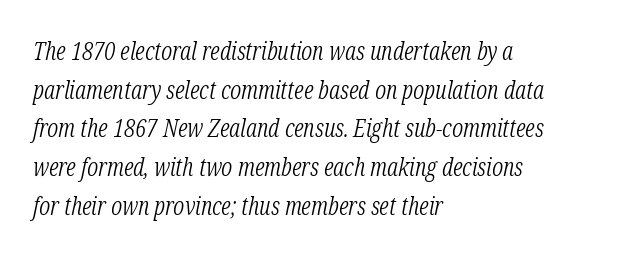
Look at the tracking — it's just the regular setting, nothing added. Yep, that's italic — everything's leaning. In CSS terms this would be text-align: left. The area under the type is left untouched. Is the type heavy? It reads as light-to-regular instead. Regular leading.
